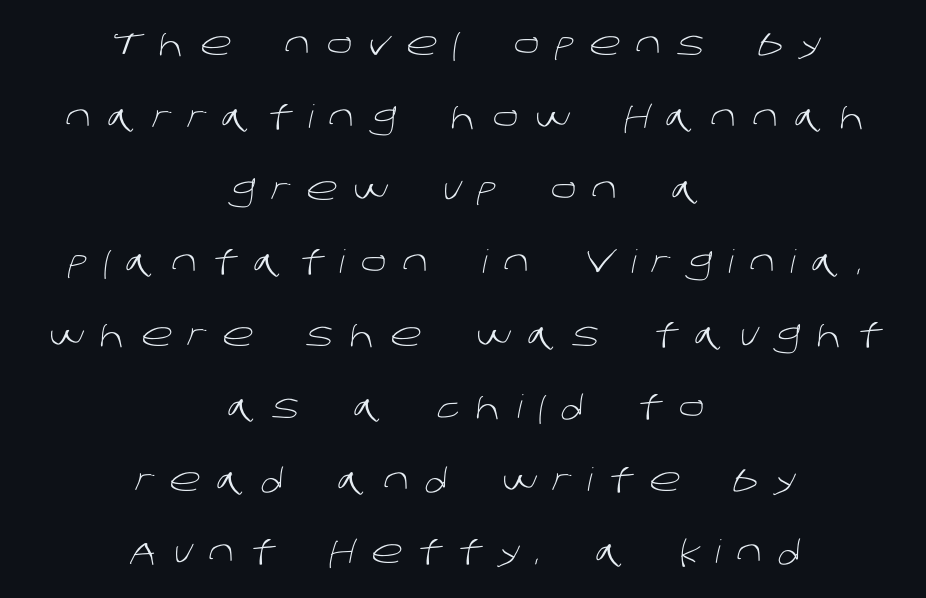
The image shows 32 px light sans-serif type; set centered, loose line spacing (2.27x), unusually wide letter spacing (+0.5 em), not underlined; low stroke contrast and a large x-height.
